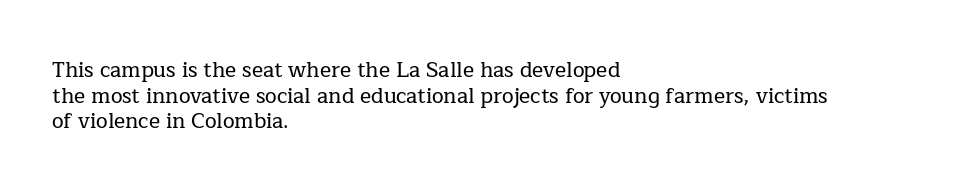
Line beginnings align vertically; line endings do not. Posture: vertical. A typesetter would call this zero additional tracking. The baseline area is clear.
